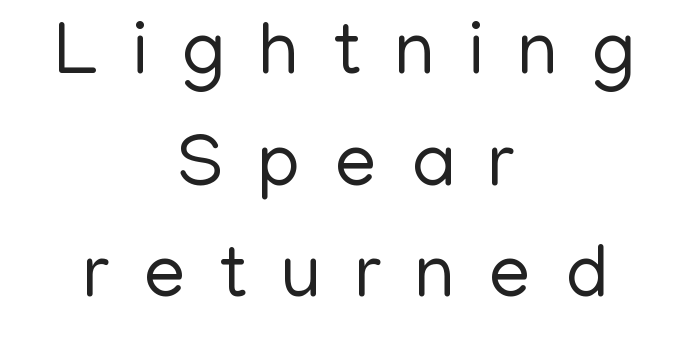
Q: Is the text bold? A: No.
Q: Is the text italic (slanted)? A: No, it is upright.
Q: Is the typeface a serif or a sans-serif typeface? A: Sans-serif.
Q: Is the text underlined? A: No.
Q: How is the paragraph aligned? A: Centered.
Q: Is the spacing between letters normal or unusually wide? A: Unusually wide.
Q: Is the spacing between lines tight, normal or loose? A: Normal.
Q: Width (condensed, normal, or wide)? A: Normal.
Q: Stroke contrast? A: Low.
Q: x-height? A: Medium.
Q: Monospaced? A: No.
